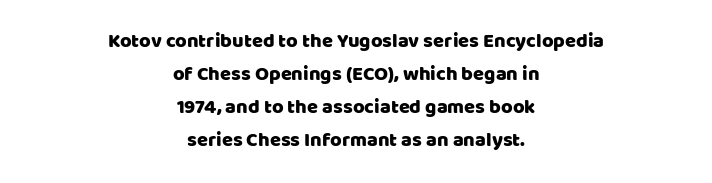
Q: Is the text italic (slanted)? A: No, it is upright.
Q: Is the text underlined? A: No.
Q: How is the paragraph aligned? A: Centered.
Q: Is the spacing between letters normal or unusually wide? A: Normal.
Q: Is the spacing between lines tight, normal or loose? A: Normal.
